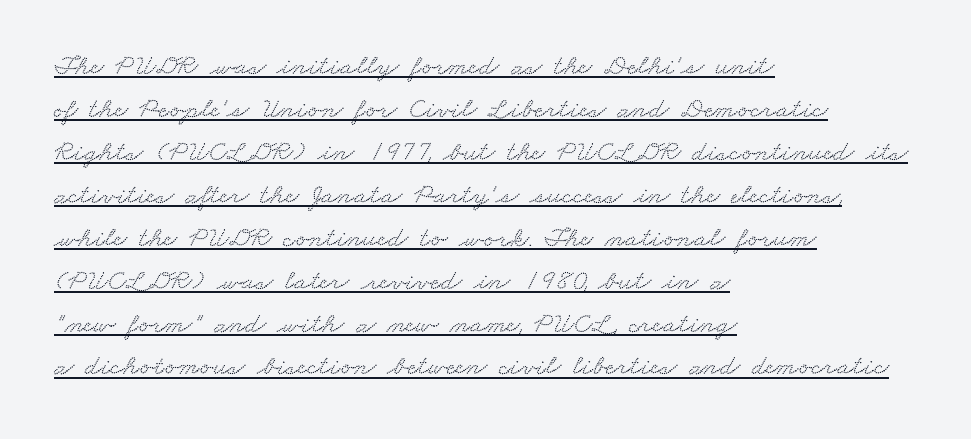
The image shows 29 px wide serif type; set left-aligned, normal line spacing (1.48x), normal letter spacing, underlined; low stroke contrast and a small x-height.
